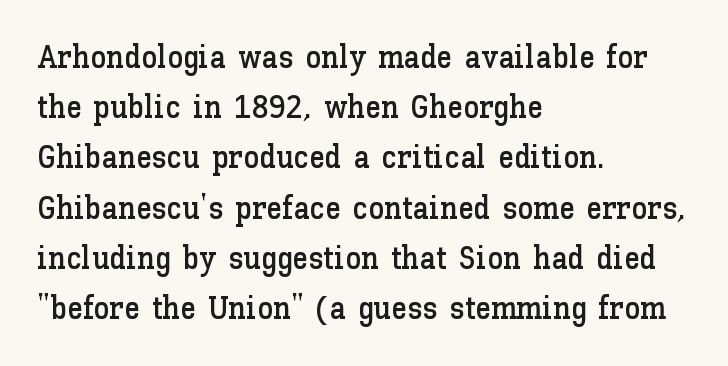
{"italic": "no", "width": "normal", "stroke_contrast": "low", "x_height": "medium", "monospaced": "no", "underline": "no", "align": "left", "line_spacing": "normal", "line_spacing_ratio": 1.57, "letter_spacing": "normal", "letter_spacing_em": 0.0, "glyph_px": 32}
